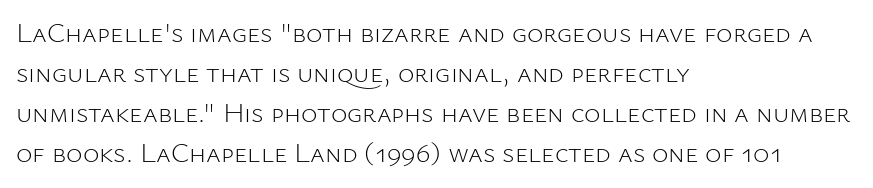
Underlining? Definitely not there. Whoever set this chose a conventional vertical rhythm. Think standard paragraph weight, or any step lighter than that. The type is set solid horizontally, with unmodified tracking. Each letter keeps its own natural width here, so spacing adapts to shape.
